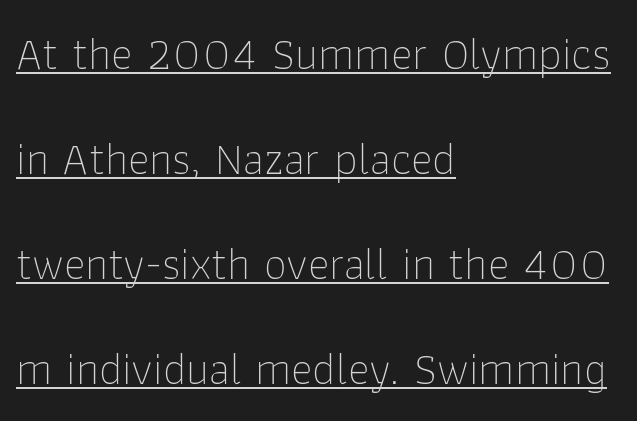
Nobody touched the tracking dial on this one. Decoration check: the copy is underlined. Vertical spacing — loose. Look at the bottom of the vertical strokes: they stop flat, with no serifs. This is the regular roman posture of the typeface. Left-aligned paragraph, ragged on the right.
